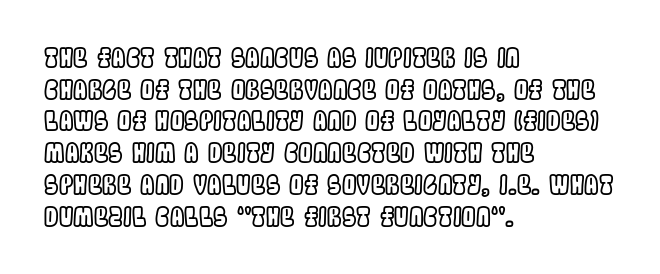
The image shows 26 px text type, upright; set left-aligned, line spacing 1.22x, normal letter spacing, not underlined.
